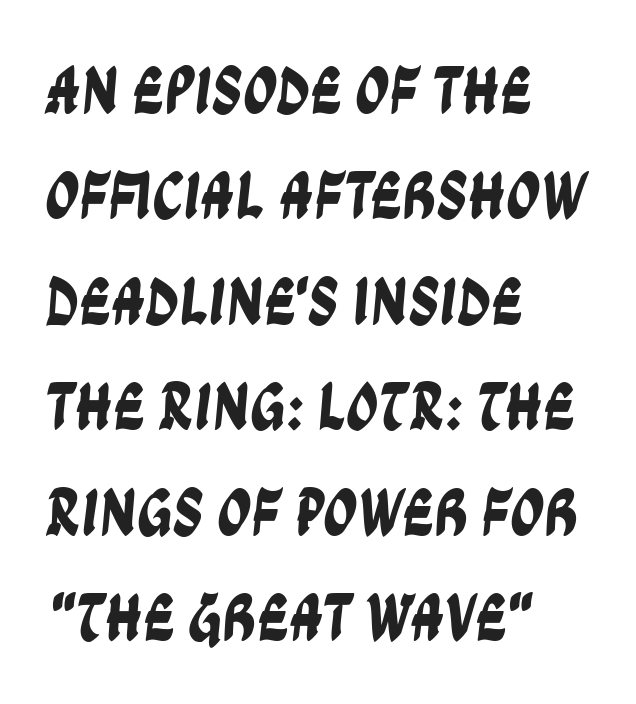
{"serif": "no", "width": "condensed", "stroke_contrast": "low", "x_height": "large", "monospaced": "no", "underline": "no", "align": "left", "line_spacing": "normal", "line_spacing_ratio": 1.55, "letter_spacing": "normal", "letter_spacing_em": 0.0, "glyph_px": 68}
